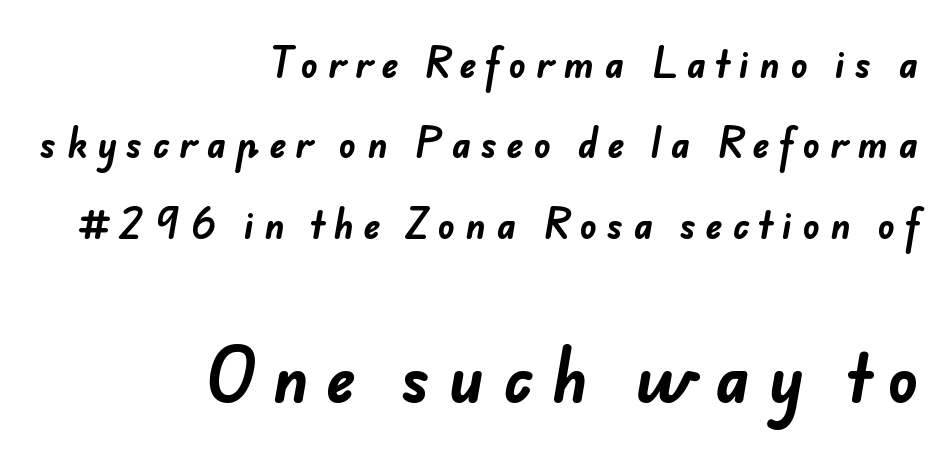
{"serif": "no", "bold": "yes", "weight": "bold", "width": "normal", "stroke_contrast": "low", "x_height": "small", "monospaced": "no", "underline": "no", "align": "right", "line_spacing": "loose", "line_spacing_ratio": 2.3, "letter_spacing": "wide", "letter_spacing_em": 0.29, "larger_block": "second", "size_ratio": 1.77, "glyph_px": 62}
